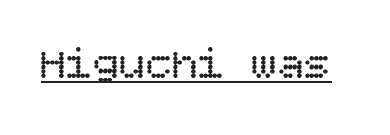
Q: Is the text bold? A: No.
Q: Is the text italic (slanted)? A: No, it is upright.
Q: Is the text underlined? A: Yes.
Q: Is the spacing between letters normal or unusually wide? A: Normal.
Q: Width (condensed, normal, or wide)? A: Normal.
Q: Stroke contrast? A: Low.
Q: x-height? A: Large.
